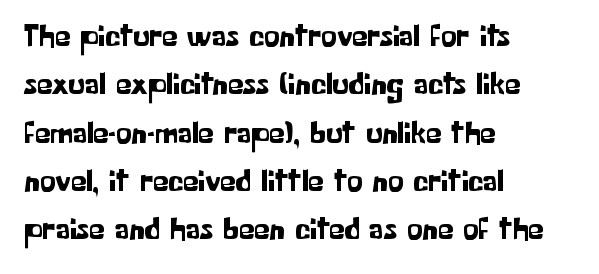
{"serif": "no", "italic": "no", "width": "normal", "stroke_contrast": "low", "x_height": "medium", "monospaced": "no", "underline": "no", "align": "left", "line_spacing": "normal", "line_spacing_ratio": 1.56, "letter_spacing": "normal", "letter_spacing_em": 0.0, "glyph_px": 31}
